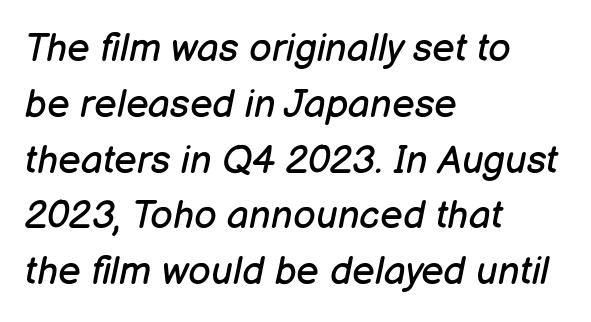
The image shows 39 px regular-weight type, italic (leaning right); set left-aligned, normal line spacing (1.43x), normal letter spacing, not underlined; low stroke contrast and a medium x-height.
